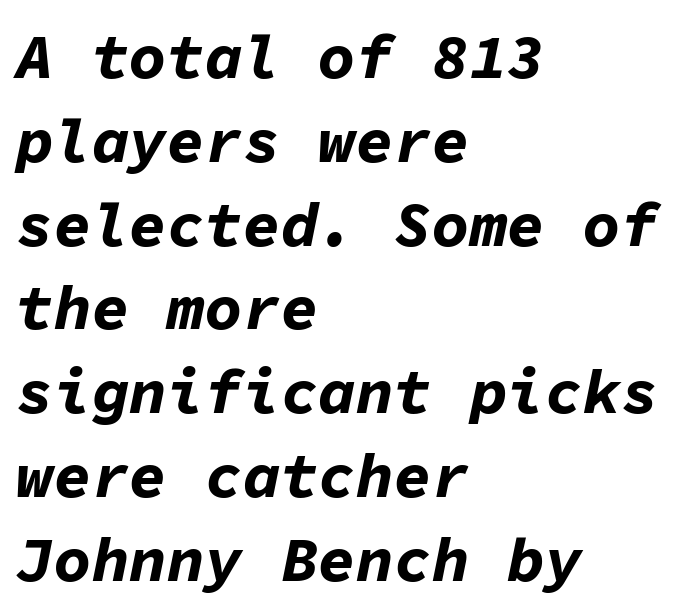
Beneath every word, the page is bare. The passage shown is typed in a monospace face where columns stay perfectly aligned. Layout note: lines flush left. Is the type slanted? Yes — the strokes lean at a clear angle. Thick stems and heavy bowls — unmistakably bold.
